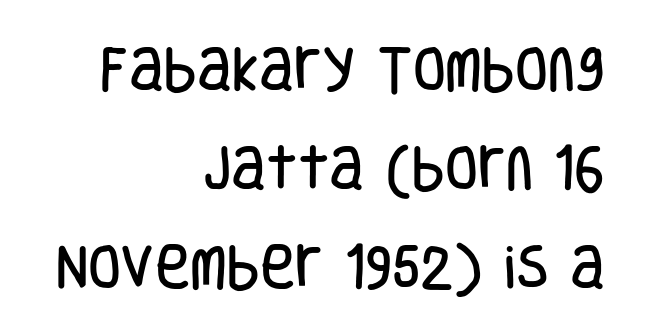
{"serif": "no", "italic": "no", "width": "condensed", "stroke_contrast": "low", "x_height": "large", "monospaced": "no", "underline": "no", "align": "right", "line_spacing": "loose", "line_spacing_ratio": 2.06, "letter_spacing": "normal", "letter_spacing_em": 0.0, "glyph_px": 48}
